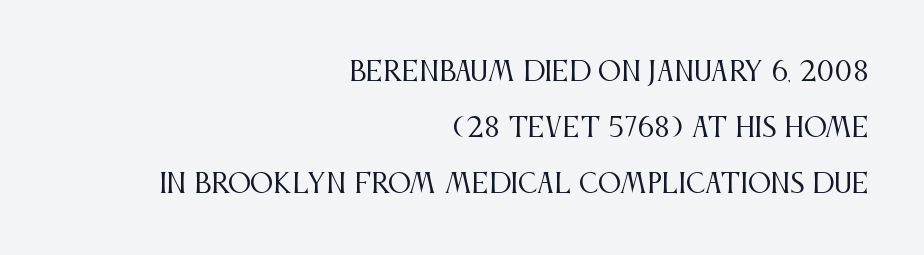
{"italic": "no", "bold": "no", "underline": "no", "align": "right", "line_spacing": "loose", "line_spacing_ratio": 2.16, "letter_spacing": "normal", "letter_spacing_em": 0.0, "glyph_px": 26}
